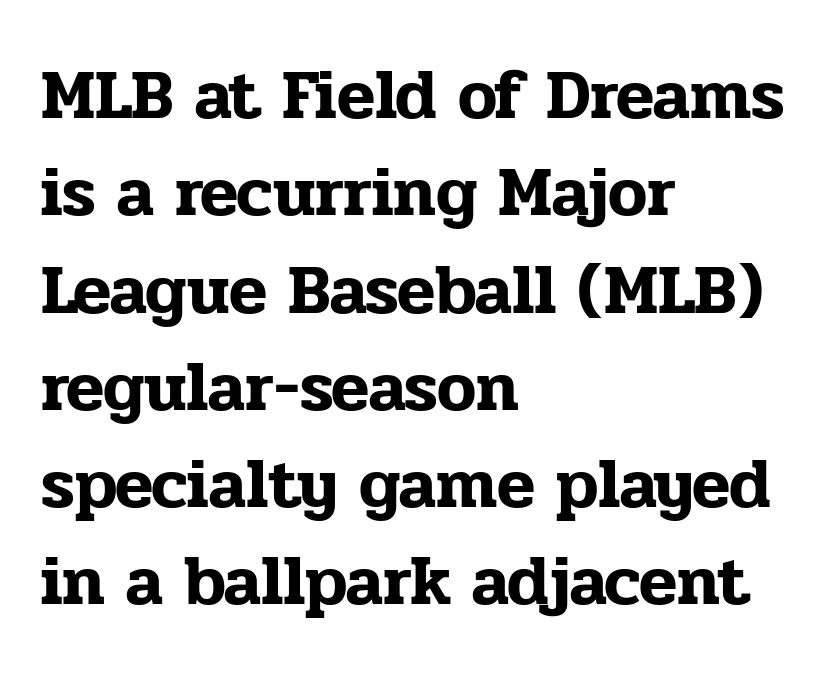
{"serif": "yes", "italic": "no", "width": "normal", "stroke_contrast": "low", "x_height": "medium", "monospaced": "no", "underline": "no", "align": "left", "line_spacing": "normal", "line_spacing_ratio": 1.39, "letter_spacing": "normal", "letter_spacing_em": 0.0, "glyph_px": 70}
